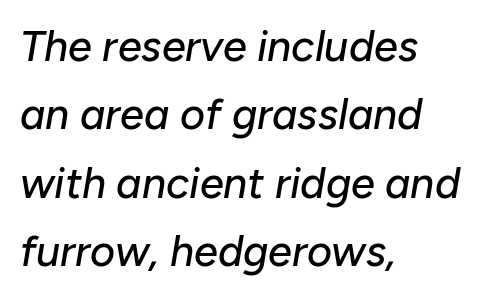
{"italic": "yes", "lean": "right", "slant_degrees": 10, "width": "normal", "stroke_contrast": "low", "x_height": "medium", "monospaced": "no", "underline": "no", "align": "left", "line_spacing": "normal", "line_spacing_ratio": 1.59, "letter_spacing": "normal", "letter_spacing_em": 0.0, "glyph_px": 43}
